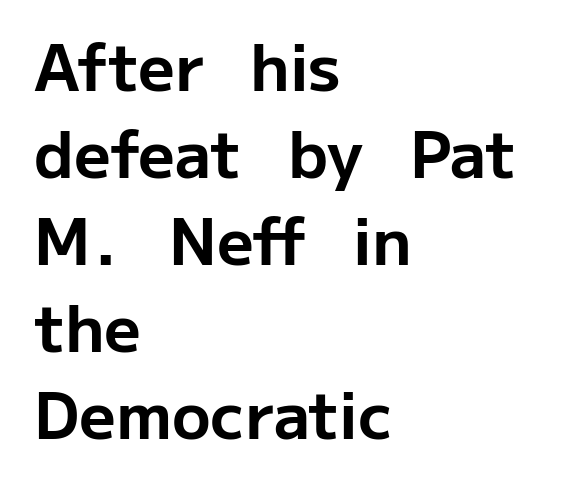
Interline gaps are of average width in this sample. Proportional: the letters do not fall into vertical columns. The space beneath each line is pristine and unruled. Grotesque or geometric, the face here clearly has no serifs.
